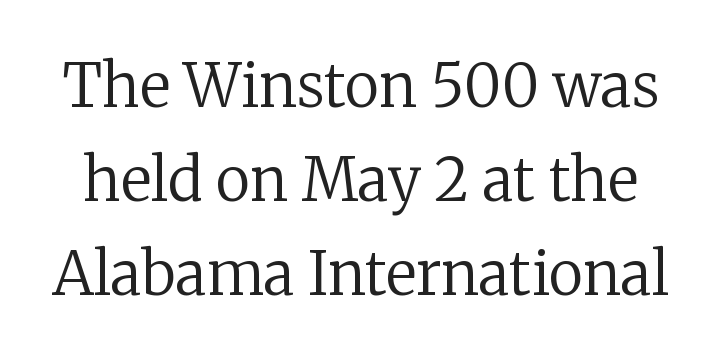
Q: Is the text bold? A: No.
Q: Is the text italic (slanted)? A: No, it is upright.
Q: Is the typeface a serif or a sans-serif typeface? A: Serif.
Q: Is the text underlined? A: No.
Q: Is the spacing between letters normal or unusually wide? A: Normal.
Q: Is the spacing between lines tight, normal or loose? A: Normal.
Q: Width (condensed, normal, or wide)? A: Normal.
Q: Stroke contrast? A: Low.
Q: x-height? A: Medium.
Q: Monospaced? A: No.
